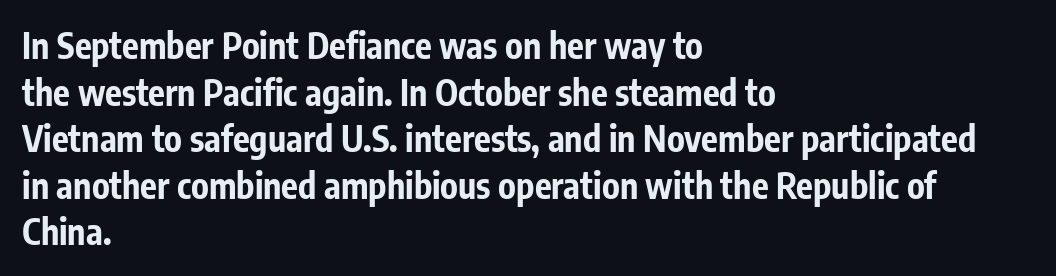
Q: Is the text bold? A: Yes.
Q: Is the text italic (slanted)? A: No, it is upright.
Q: Is the typeface a serif or a sans-serif typeface? A: Sans-serif.
Q: Is the text underlined? A: No.
Q: How is the paragraph aligned? A: Left-aligned.
Q: Is the spacing between letters normal or unusually wide? A: Normal.
Q: Is the spacing between lines tight, normal or loose? A: Normal.
Q: Width (condensed, normal, or wide)? A: Condensed.
Q: Stroke contrast? A: Low.
Q: x-height? A: Medium.
Q: Monospaced? A: No.
